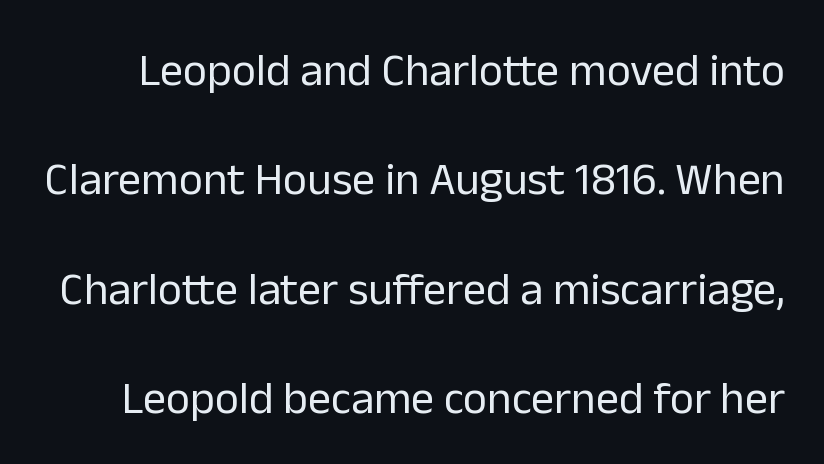
Varying glyph widths throughout — classic text-font behaviour. What's the leading like? Stretched, with rows far apart. Type style note: lacks serifs. Weight: not bold — regular or lighter. The lettering holds an erect, upright posture throughout.
